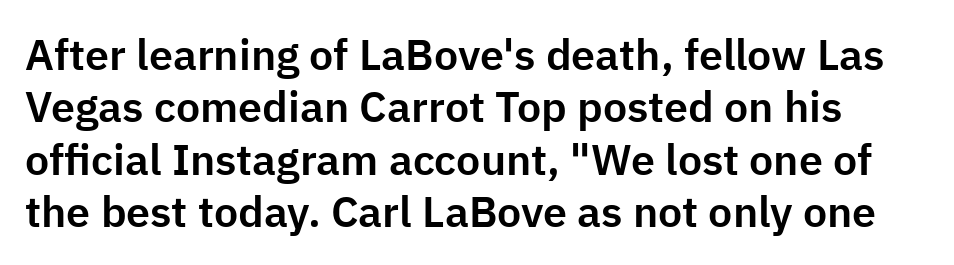
Looks like regular typesetting: each glyph gets only the width it needs. Font category for this specimen: sans-serif. Tracking here is standard; glyphs follow each other at the usual distance. A roman cut, with each character standing at attention.
